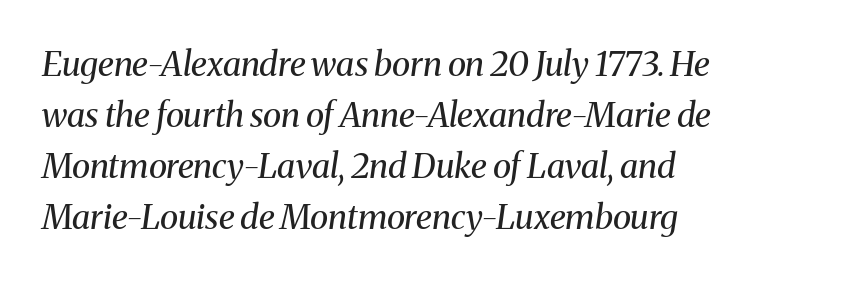
{"serif": "yes", "italic": "yes", "lean": "right", "slant_degrees": 8, "bold": "no", "weight": "regular", "width": "normal", "stroke_contrast": "medium", "x_height": "medium", "monospaced": "no", "underline": "no", "align": "left", "line_spacing": "normal", "line_spacing_ratio": 1.5, "letter_spacing": "normal", "letter_spacing_em": 0.0, "glyph_px": 34}
